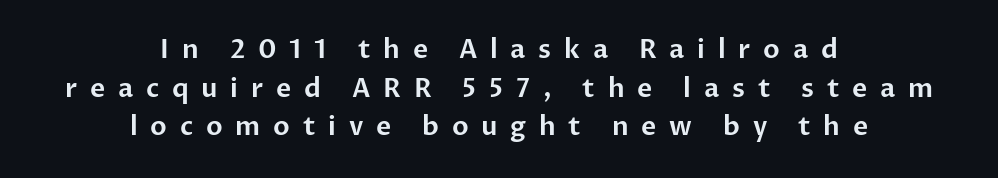
Q: Is the text italic (slanted)? A: No, it is upright.
Q: Is the text underlined? A: No.
Q: How is the paragraph aligned? A: Centered.
Q: Is the spacing between letters normal or unusually wide? A: Unusually wide.
Q: Is the spacing between lines tight, normal or loose? A: Normal.
